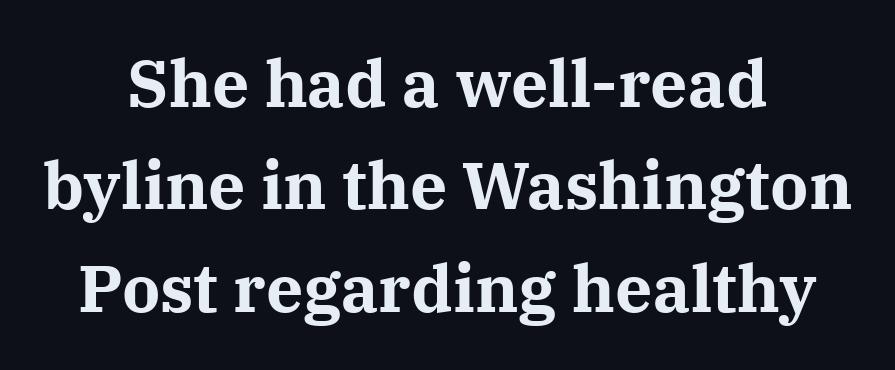
Q: Is the text bold? A: Yes.
Q: Is the text italic (slanted)? A: No, it is upright.
Q: Is the typeface a serif or a sans-serif typeface? A: Serif.
Q: Is the text underlined? A: No.
Q: How is the paragraph aligned? A: Centered.
Q: Is the spacing between letters normal or unusually wide? A: Normal.
Q: Is the spacing between lines tight, normal or loose? A: Normal.
Q: Width (condensed, normal, or wide)? A: Normal.
Q: Stroke contrast? A: Medium.
Q: x-height? A: Medium.
Q: Monospaced? A: No.
